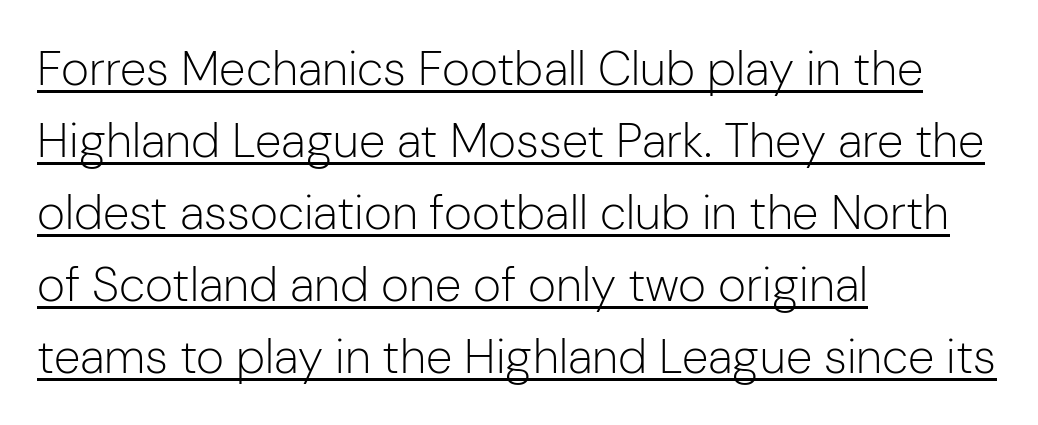
Q: Is the text bold? A: No.
Q: Is the text italic (slanted)? A: No, it is upright.
Q: Is the typeface a serif or a sans-serif typeface? A: Sans-serif.
Q: Is the text underlined? A: Yes.
Q: How is the paragraph aligned? A: Left-aligned.
Q: Is the spacing between letters normal or unusually wide? A: Normal.
Q: Is the spacing between lines tight, normal or loose? A: Normal.
Q: Width (condensed, normal, or wide)? A: Normal.
Q: Stroke contrast? A: Low.
Q: x-height? A: Medium.
Q: Monospaced? A: No.
